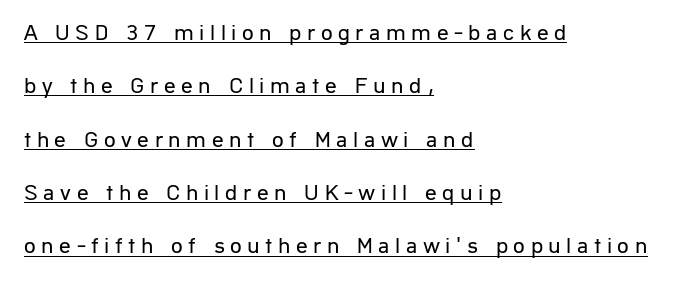
{"italic": "no", "bold": "no", "underline": "yes", "align": "left", "line_spacing": "loose", "line_spacing_ratio": 2.32, "letter_spacing": "wide", "letter_spacing_em": 0.24, "glyph_px": 23}
